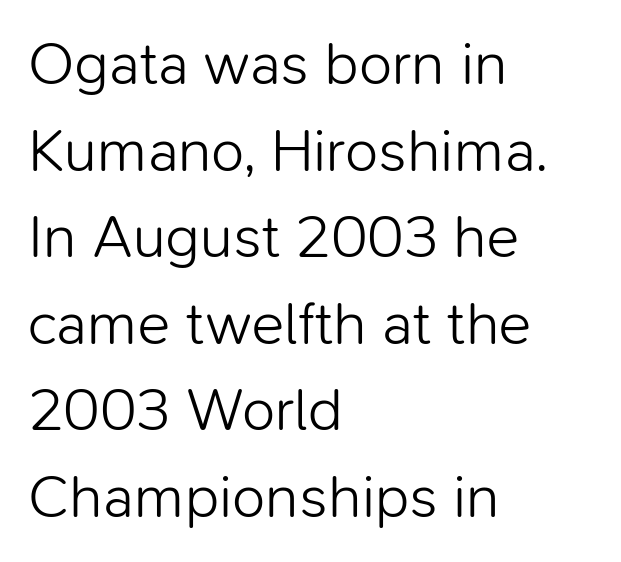
{"serif": "no", "italic": "no", "bold": "no", "weight": "light", "width": "normal", "stroke_contrast": "low", "x_height": "medium", "monospaced": "no", "underline": "no", "align": "left", "line_spacing": "normal", "line_spacing_ratio": 1.42, "letter_spacing": "normal", "letter_spacing_em": 0.0, "glyph_px": 61}
